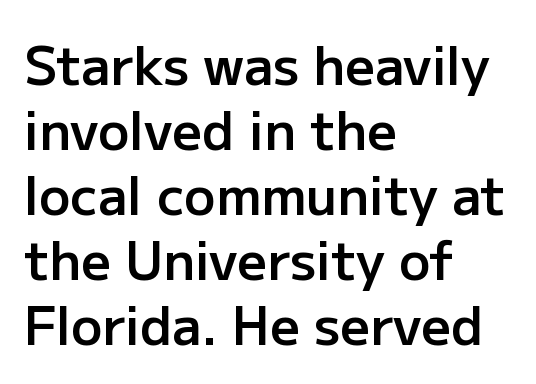
The image shows 52 px semibold sans-serif type, upright; set left-aligned, normal line spacing (1.25x), normal letter spacing, not underlined; low stroke contrast and a medium x-height.
